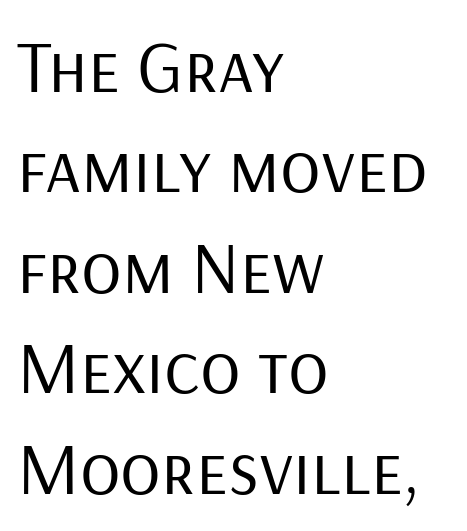
The image shows 75 px regular-weight sans-serif type, upright; set left-aligned, normal line spacing (1.34x), normal letter spacing, not underlined; low stroke contrast and a medium x-height.
